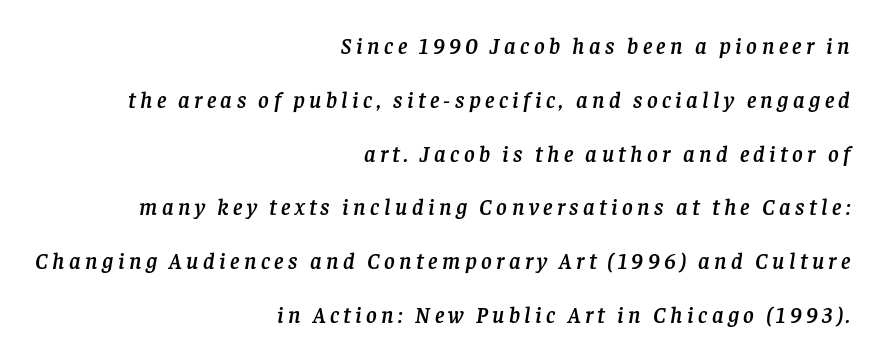
Q: Is the text italic (slanted)? A: Yes, it leans right by about 8 degrees.
Q: Is the text underlined? A: No.
Q: How is the paragraph aligned? A: Right-aligned.
Q: Is the spacing between lines tight, normal or loose? A: Loose.
